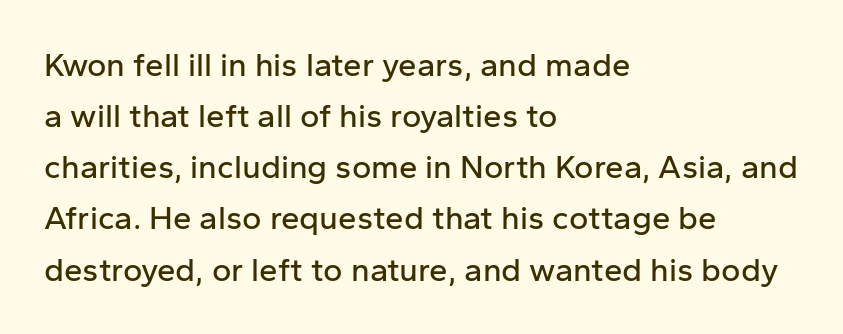
The lines in this sample share a left origin and differ only in where they stop. Compared with typical paragraphs, the rows here are spaced about the same. Compared with typical body copy, the letter spacing here is the same. Check under the words: just untouched page. What kind of face is this? One without serifs — a sans.
